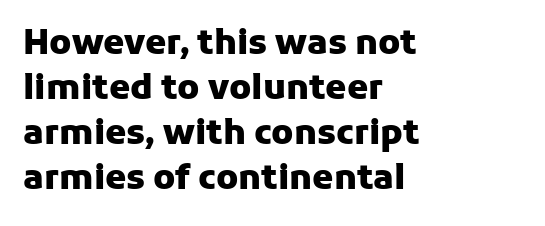
Clear beneath every line of the passage. The rows are spaced the way most documents space them. The passage shown is typed in a proportional face where columns would drift. Does the lettering tilt? It doesn't — this is upright. Typeset ragged right — the left edge is the straight one. Grotesque or geometric, the face here clearly has no serifs.
